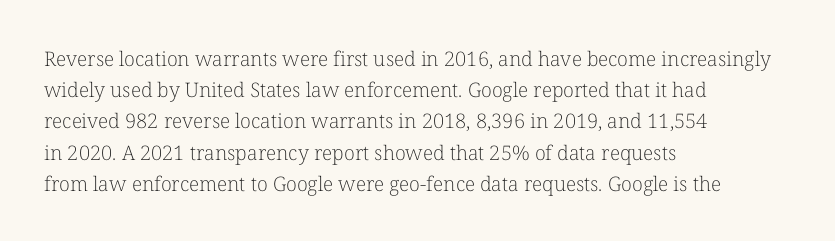
The image shows 20 px text type, upright; set left-aligned, normal line spacing (1.56x), normal letter spacing, not underlined.
